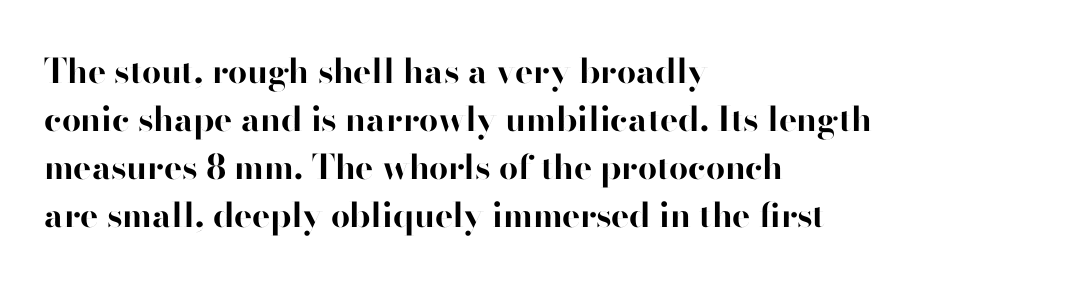
A typesetter would call this proportional, since set widths differ per character. The vertical gap from one line to the next is medium. Its strokes are broad and dark, the hallmark of bold type. It's the straight-up-and-down kind of type. Check under the words: just untouched page.
